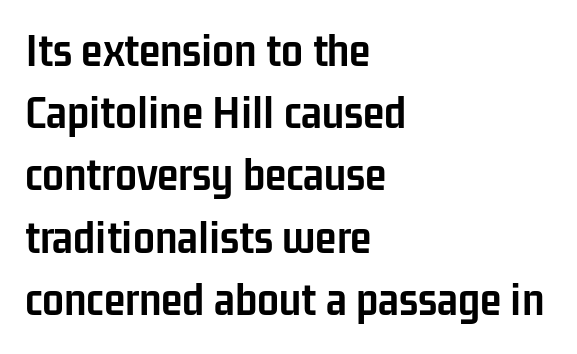
Q: Is the text bold? A: Yes.
Q: Is the text italic (slanted)? A: No, it is upright.
Q: Is the typeface a serif or a sans-serif typeface? A: Sans-serif.
Q: Is the text underlined? A: No.
Q: How is the paragraph aligned? A: Left-aligned.
Q: Is the spacing between letters normal or unusually wide? A: Normal.
Q: Is the spacing between lines tight, normal or loose? A: Normal.
Q: Width (condensed, normal, or wide)? A: Condensed.
Q: Stroke contrast? A: Low.
Q: x-height? A: Medium.
Q: Monospaced? A: No.
